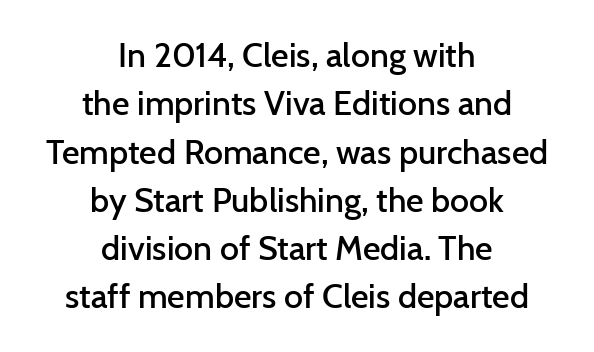
The image shows 34 px semibold sans-serif type, upright; set centered, normal line spacing (1.42x), normal letter spacing, not underlined; low stroke contrast and a medium x-height.
